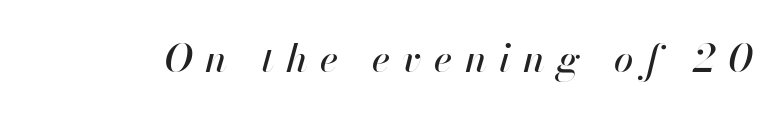
The image shows 39 px text type, italic (leaning right); set unusually wide letter spacing (+0.31 em), not underlined; high stroke contrast and a small x-height.
